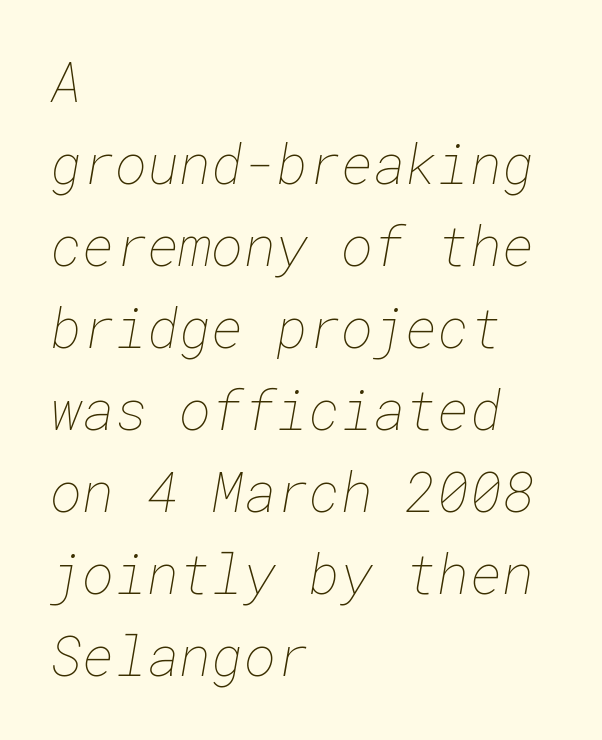
The typeface has the unassuming heft of standard copy or less. Vertically, the passage feels balanced, rows spaced as you'd expect. Any mark beneath the type? The region is blank. The lines in this sample share a left origin and differ only in where they stop. Standard letterfit; no display-style spreading of the glyphs.
